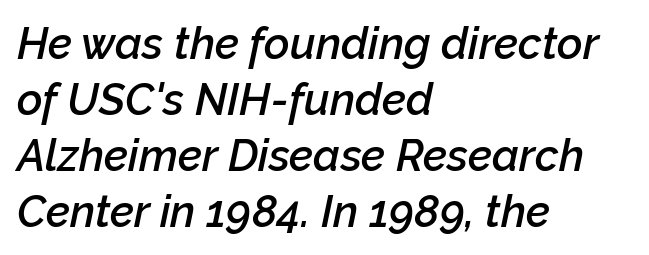
Whoever set this chose a conventional vertical rhythm. This rendering leaves character spacing at its baseline value. Each letter keeps its own natural width here, so spacing adapts to shape. Each glyph is drawn with semibold strokes, heavier than normal yet not fully bold. Compared with ordinary roman type, these characters are visibly tilted.
